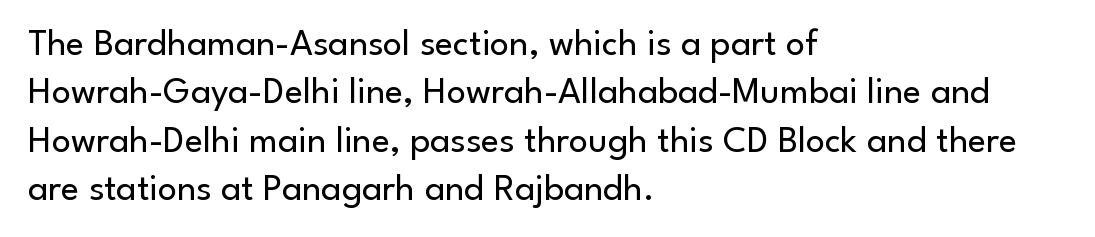
The image shows 38 px regular-weight sans-serif type, upright; set left-aligned, normal line spacing (1.27x), normal letter spacing, not underlined; low stroke contrast and a small x-height.
